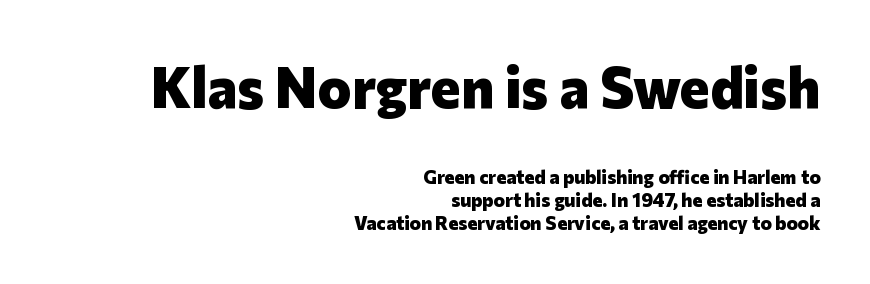
Q: Is the text bold? A: Yes.
Q: Is the text italic (slanted)? A: No, it is upright.
Q: Is the typeface a serif or a sans-serif typeface? A: Sans-serif.
Q: Is the text underlined? A: No.
Q: How is the paragraph aligned? A: Right-aligned.
Q: Is the spacing between letters normal or unusually wide? A: Normal.
Q: Which block of text is set in a larger size, the first (top) or the second (bottom)? A: The first (top) one.
Q: Width (condensed, normal, or wide)? A: Normal.
Q: Stroke contrast? A: Low.
Q: x-height? A: Medium.
Q: Monospaced? A: No.
